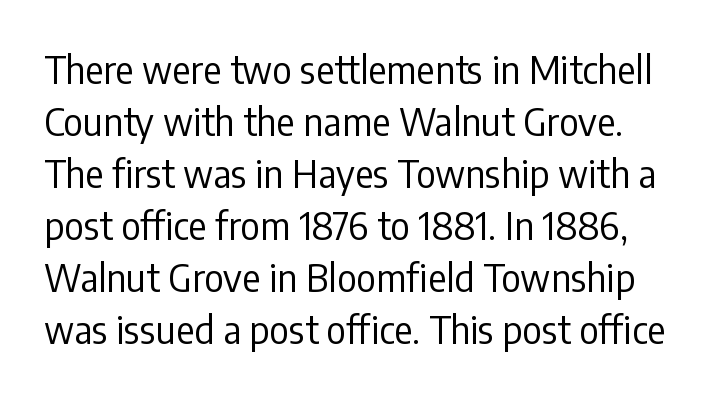
{"serif": "no", "italic": "no", "bold": "no", "weight": "regular", "width": "condensed", "stroke_contrast": "low", "x_height": "medium", "monospaced": "no", "underline": "no", "line_spacing": "normal", "line_spacing_ratio": 1.37, "letter_spacing": "normal", "letter_spacing_em": 0.0, "glyph_px": 38}
